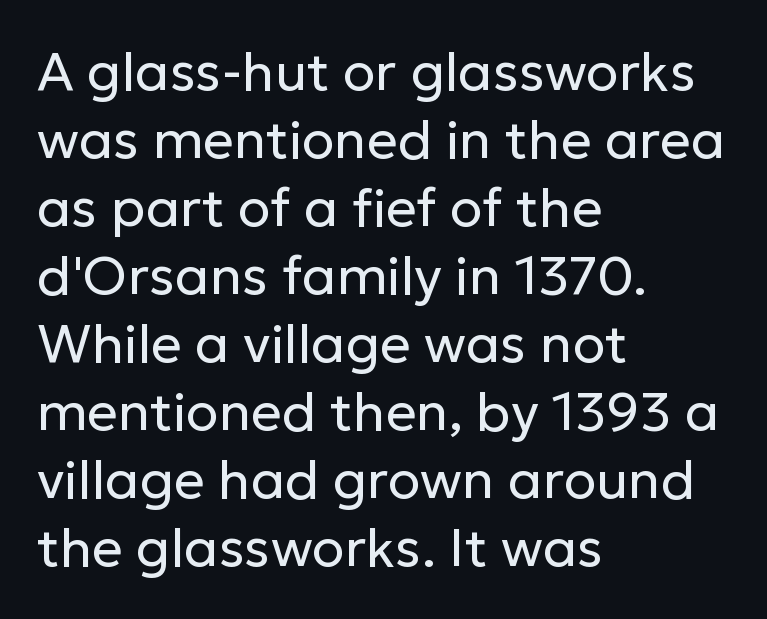
Characters remain perfectly vertical along every line. Glance below the letters and you will spot only blank space. The font is comparable to plain body text, perhaps lighter. The compositor pushed each line to the left boundary.
